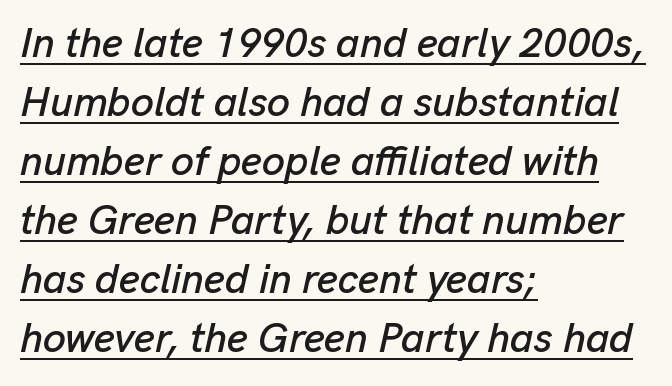
Q: Is the text italic (slanted)? A: Yes, it leans right by about 13 degrees.
Q: Is the text underlined? A: Yes.
Q: How is the paragraph aligned? A: Left-aligned.
Q: Is the spacing between letters normal or unusually wide? A: Normal.
Q: Is the spacing between lines tight, normal or loose? A: Normal.
Q: Width (condensed, normal, or wide)? A: Normal.
Q: Stroke contrast? A: Low.
Q: x-height? A: Medium.
Q: Monospaced? A: No.
